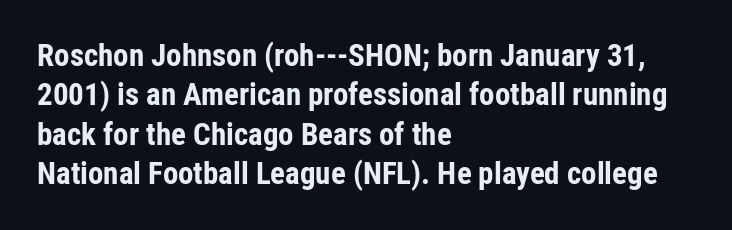
Q: Is the text bold? A: Yes.
Q: Is the text italic (slanted)? A: No, it is upright.
Q: Is the typeface a serif or a sans-serif typeface? A: Sans-serif.
Q: Is the text underlined? A: No.
Q: How is the paragraph aligned? A: Left-aligned.
Q: Is the spacing between letters normal or unusually wide? A: Normal.
Q: Is the spacing between lines tight, normal or loose? A: Normal.
Q: Width (condensed, normal, or wide)? A: Condensed.
Q: Stroke contrast? A: Low.
Q: x-height? A: Medium.
Q: Monospaced? A: No.
